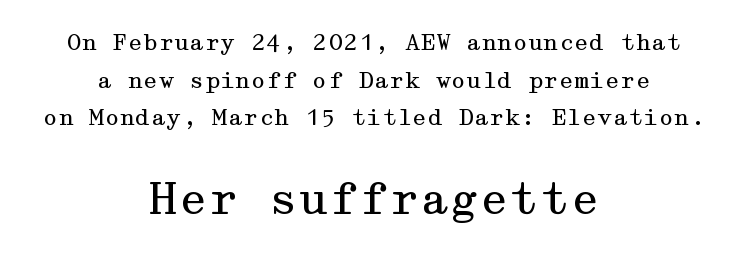
The image shows 43 px regular-weight, wide serif type, upright; set centered, line spacing 1.71x, normal letter spacing, not underlined; the second (bottom) block is 1.95x larger; medium stroke contrast and a medium x-height.
